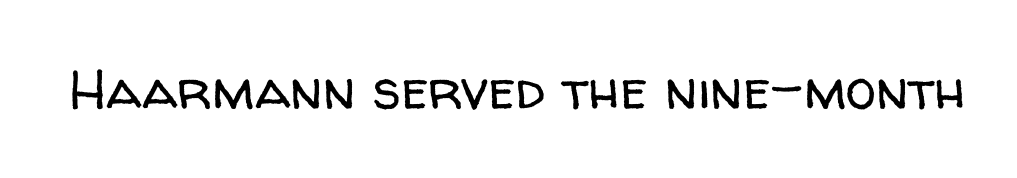
The image shows 55 px regular-weight sans-serif type, upright; set normal letter spacing, not underlined; low stroke contrast and a medium x-height.
